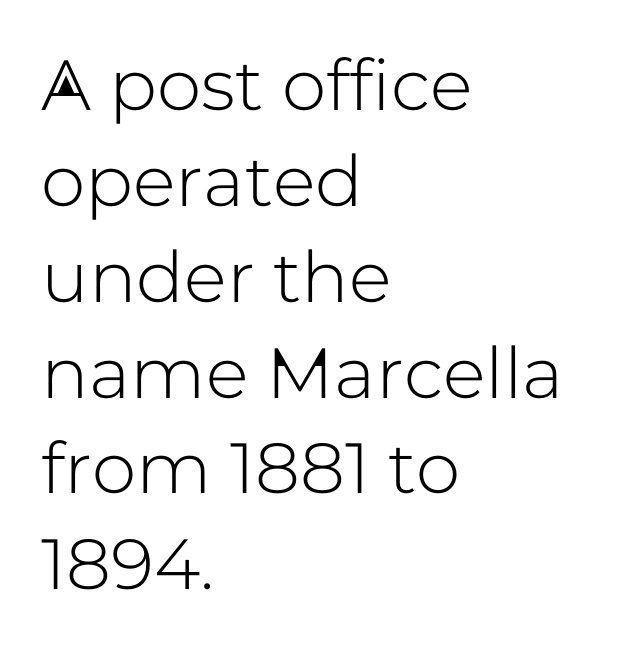
Looks like regular typesetting: each glyph gets only the width it needs. Type style note: lacks serifs. Underline: absent. Each line starts at the same left margin while the right side varies. The block of text has a typical density, with ordinary space between rows. The rendering keeps characters at their native spacing.
